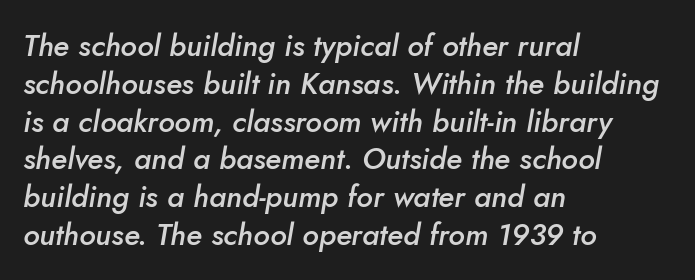
Does the leading feel generous? No, just average. Characters are canted at an angle relative to the baseline's perpendicular. Glyph-to-glyph distance matches everyday printed text. This is the in-between weight designers call semibold or demi. Honestly, there is no underline to notice here at all. Note the varied advance widths — an 'i' is clearly narrower than an 'm'.
